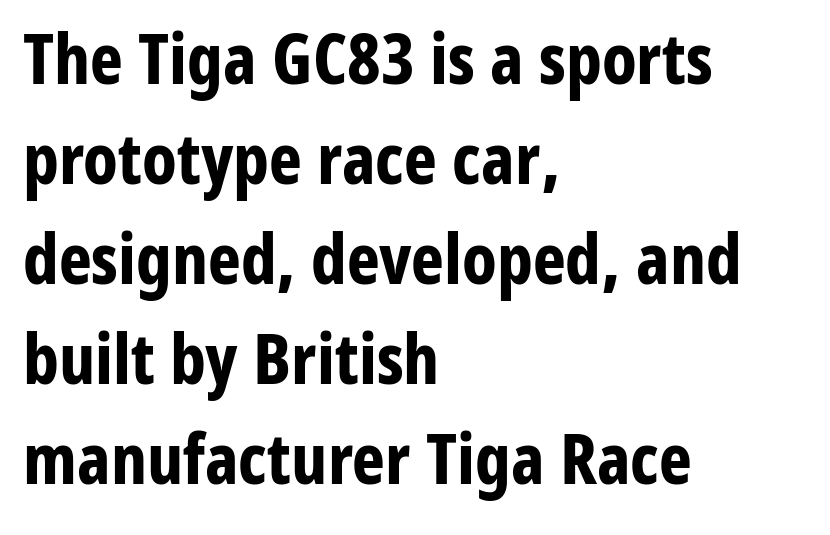
The image shows 70 px bold, condensed sans-serif type, upright; set left-aligned, normal line spacing (1.43x), normal letter spacing, not underlined; low stroke contrast and a medium x-height.
